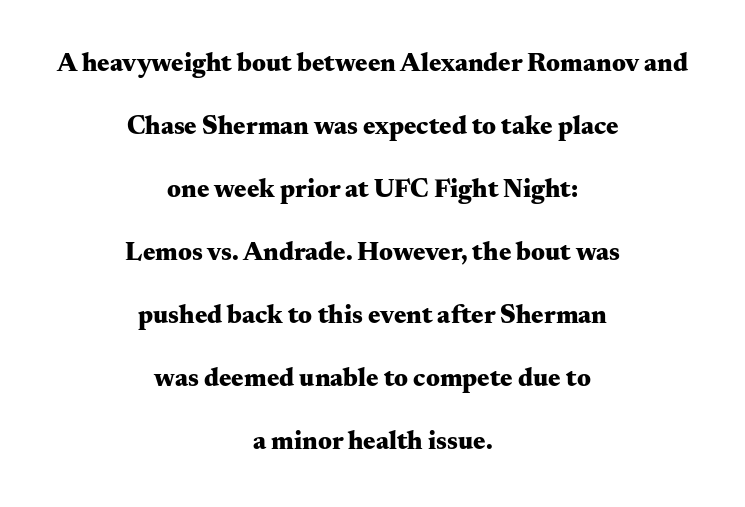
The image shows 26 px bold type, upright; set centered, loose line spacing (2.42x), normal letter spacing, not underlined.
